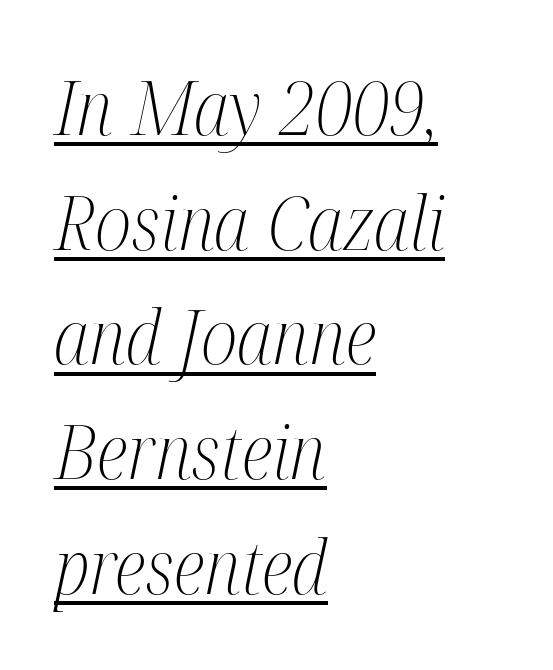
The image shows 75 px light, condensed serif type, italic (leaning right); set left-aligned, normal line spacing (1.53x), normal letter spacing, underlined; medium stroke contrast and a medium x-height.
